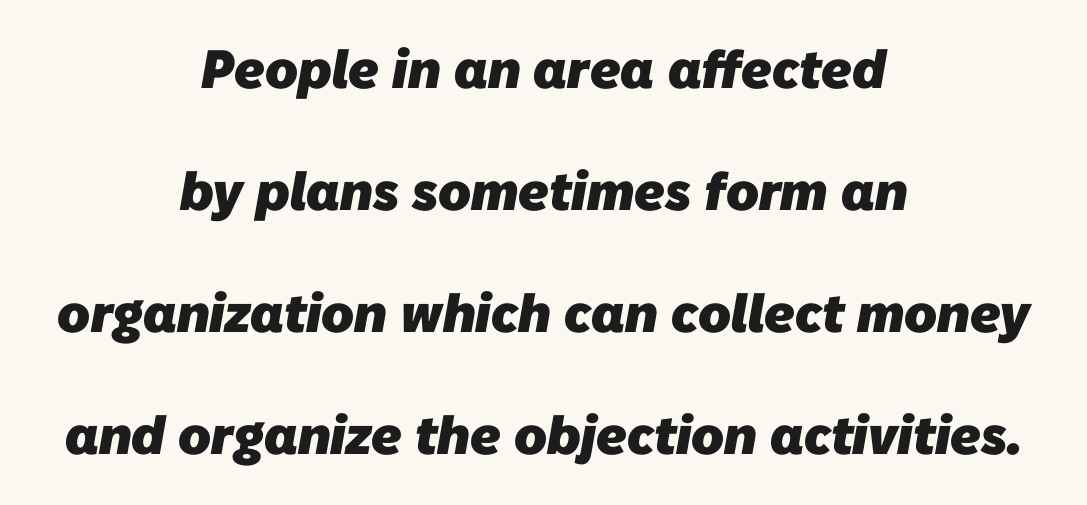
Q: Is the text bold? A: Yes.
Q: Is the typeface a serif or a sans-serif typeface? A: Sans-serif.
Q: Is the text underlined? A: No.
Q: How is the paragraph aligned? A: Centered.
Q: Is the spacing between letters normal or unusually wide? A: Normal.
Q: Is the spacing between lines tight, normal or loose? A: Loose.
Q: Width (condensed, normal, or wide)? A: Normal.
Q: Stroke contrast? A: Low.
Q: x-height? A: Medium.
Q: Monospaced? A: No.
